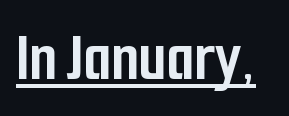
The image shows 70 px semibold, condensed sans-serif type, upright; set normal letter spacing, underlined; low stroke contrast and a medium x-height.
